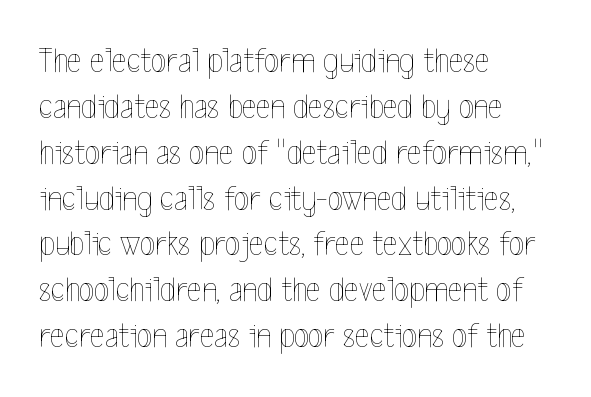
The image shows 35 px thin, condensed type, upright; set left-aligned, normal line spacing (1.31x), normal letter spacing, not underlined; a medium x-height.
